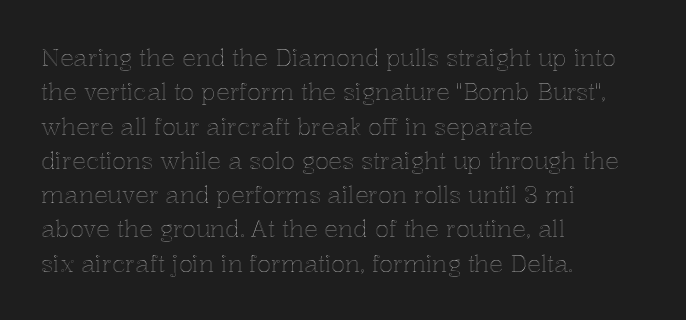
{"italic": "no", "underline": "no", "align": "left", "line_spacing": "normal", "line_spacing_ratio": 1.49, "letter_spacing": "normal", "letter_spacing_em": 0.0, "glyph_px": 23}
